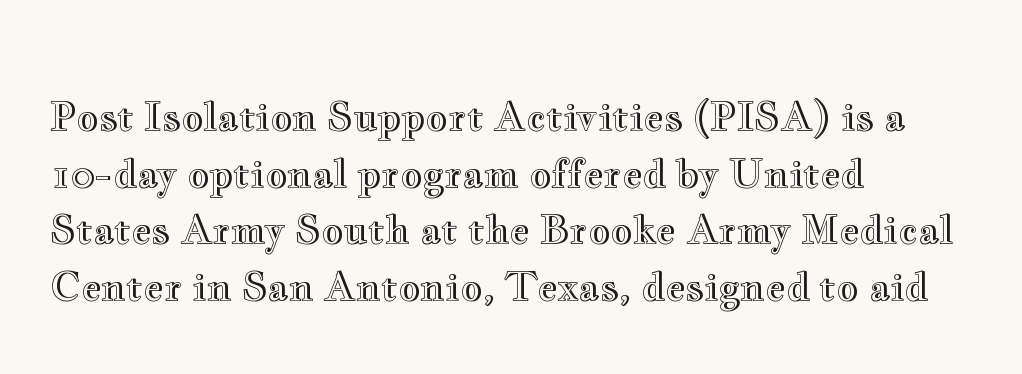
Q: Is the text italic (slanted)? A: No, it is upright.
Q: Is the text underlined? A: No.
Q: How is the paragraph aligned? A: Left-aligned.
Q: Is the spacing between letters normal or unusually wide? A: Normal.
Q: Is the spacing between lines tight, normal or loose? A: Normal.
Q: Width (condensed, normal, or wide)? A: Wide.
Q: x-height? A: Small.
Q: Monospaced? A: No.
